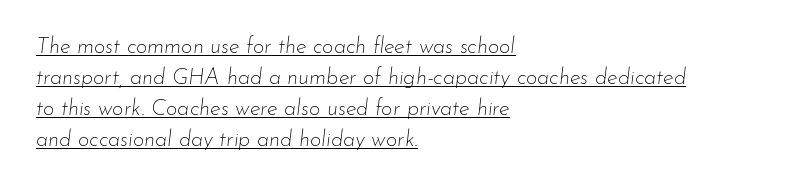
Q: Is the text bold? A: No.
Q: Is the text italic (slanted)? A: Yes, it leans right by about 7 degrees.
Q: Is the text underlined? A: Yes.
Q: How is the paragraph aligned? A: Left-aligned.
Q: Is the spacing between letters normal or unusually wide? A: Normal.
Q: Is the spacing between lines tight, normal or loose? A: Normal.
